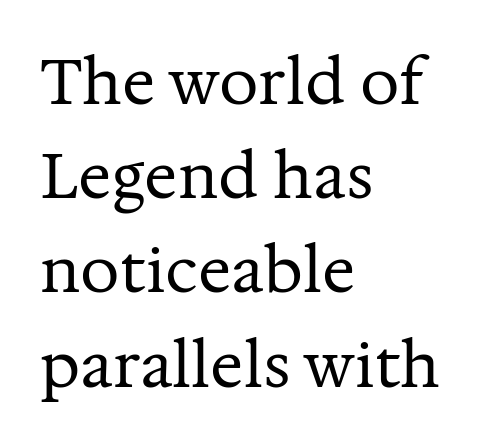
The image shows 62 px regular-weight serif type, upright; set left-aligned, normal line spacing (1.52x), normal letter spacing, not underlined; medium stroke contrast and a medium x-height.
